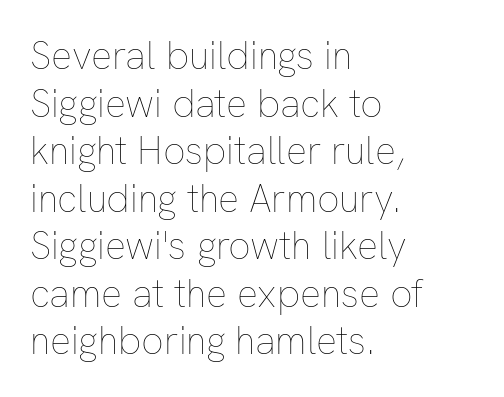
The image shows 39 px thin type, upright; set left-aligned, line spacing 1.22x, normal letter spacing, not underlined; low stroke contrast and a medium x-height.
